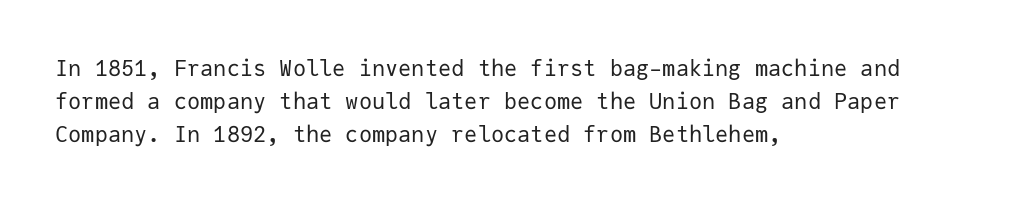
Q: Is the text bold? A: No.
Q: Is the text italic (slanted)? A: No, it is upright.
Q: Is the text underlined? A: No.
Q: How is the paragraph aligned? A: Left-aligned.
Q: Is the spacing between letters normal or unusually wide? A: Normal.
Q: Is the spacing between lines tight, normal or loose? A: Normal.
